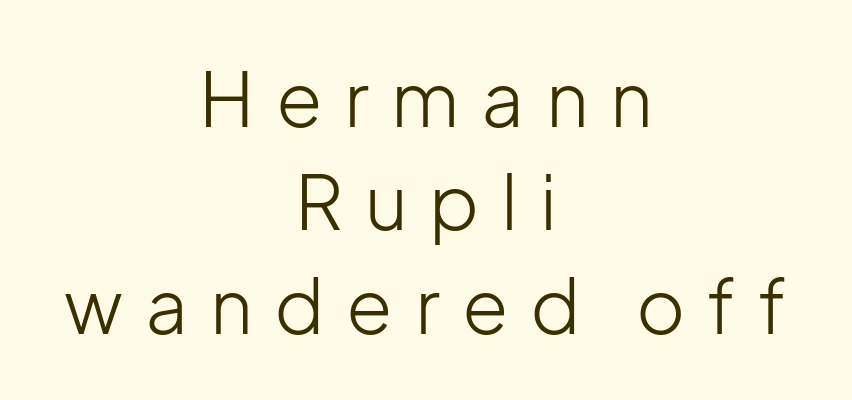
{"serif": "no", "italic": "no", "bold": "no", "weight": "light", "width": "normal", "stroke_contrast": "low", "x_height": "medium", "monospaced": "no", "underline": "no", "align": "center", "line_spacing": "normal", "line_spacing_ratio": 1.38, "letter_spacing": "wide", "letter_spacing_em": 0.29, "glyph_px": 75}
